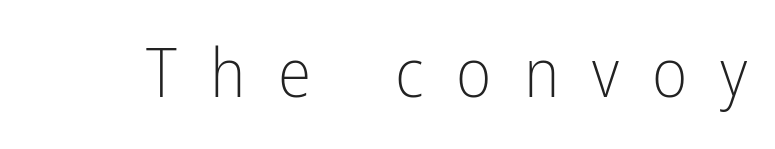
Is this a fixed-width face? No — the glyphs have proportional, varying widths. The zone under the glyphs is completely vacant. These glyphs show unthickened strokes, regular width or finer. Grotesque or geometric, the face here clearly has no serifs. A typesetter would call this heavily tracked-out type. Rendered with straight, roman letterforms.
